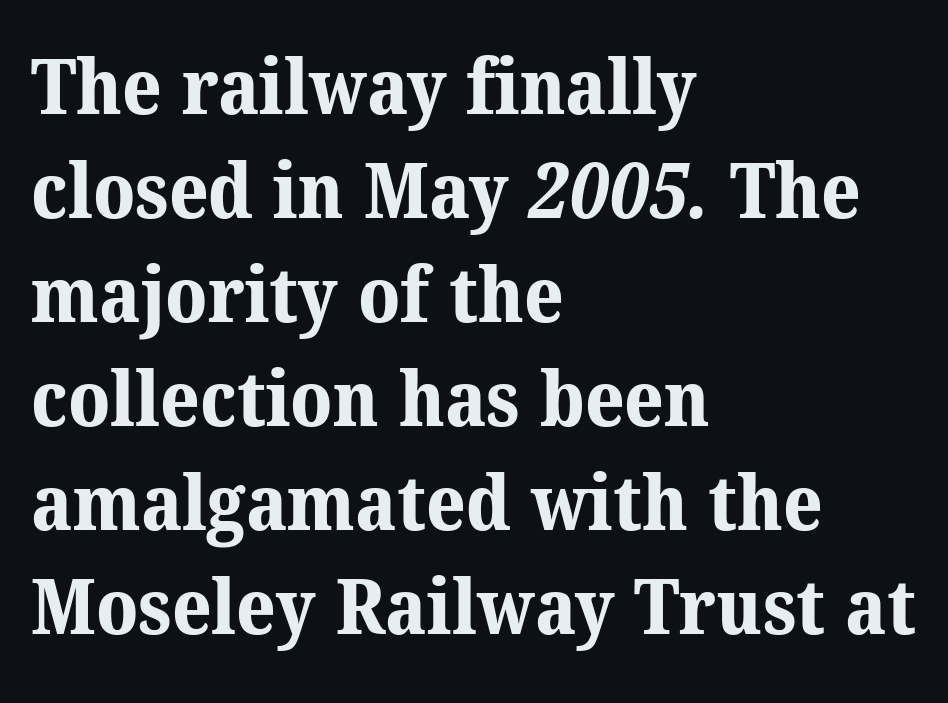
{"serif": "yes", "bold": "yes", "weight": "bold", "width": "normal", "stroke_contrast": "medium", "x_height": "medium", "monospaced": "no", "underline": "no", "align": "left", "line_spacing": "normal", "line_spacing_ratio": 1.35, "letter_spacing": "normal", "letter_spacing_em": 0.0, "glyph_px": 77}
